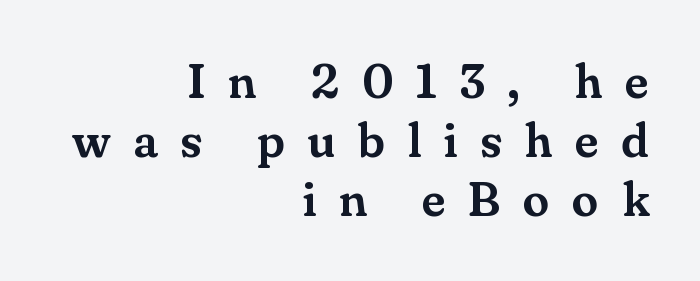
The image shows 48 px serif type, upright; set right-aligned, line spacing 1.23x, unusually wide letter spacing (+0.47 em), not underlined; medium stroke contrast and a small x-height.
